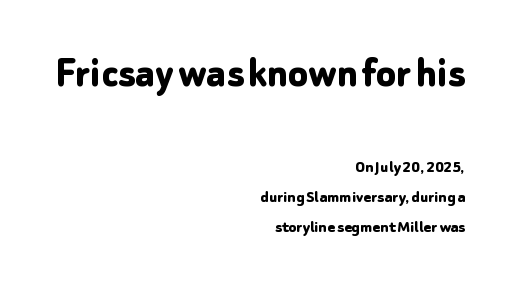
{"serif": "no", "italic": "no", "bold": "yes", "weight": "bold", "width": "normal", "stroke_contrast": "low", "x_height": "medium", "monospaced": "no", "underline": "no", "align": "right", "line_spacing": "normal", "line_spacing_ratio": 1.65, "letter_spacing": "normal", "letter_spacing_em": 0.0, "larger_block": "first", "size_ratio": 2.5, "glyph_px": 45}
